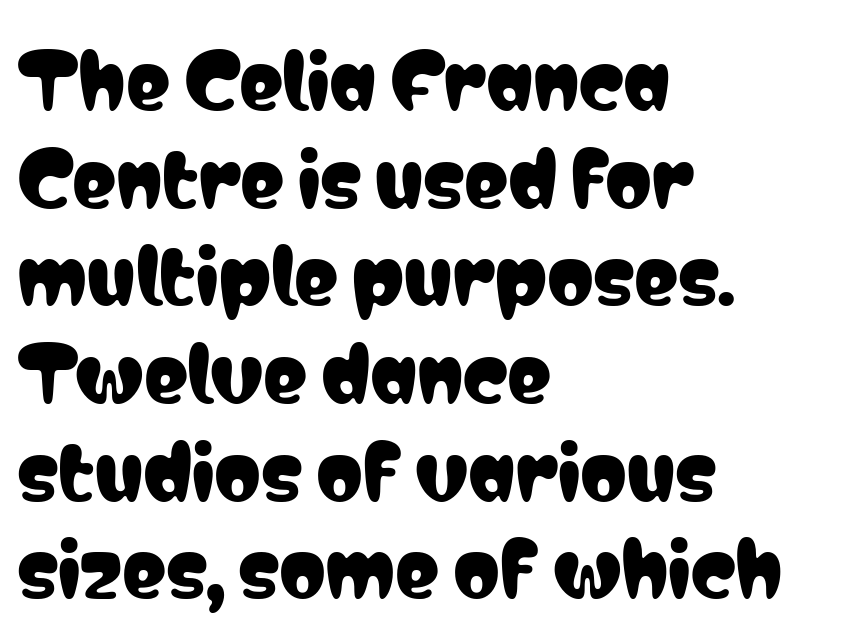
The image shows 74 px condensed sans-serif type, upright; set left-aligned, normal line spacing (1.32x), normal letter spacing, not underlined; low stroke contrast and a medium x-height.
